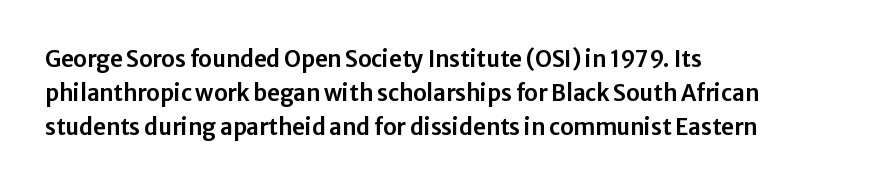
Students, observe: this is what conventionally led text looks like. This sample uses an upright cut, with every glyph sitting square on the baseline. A clean baseline with only descenders dipping below it. Each word holds together tightly as a unit, with standard inter-letter gaps.
